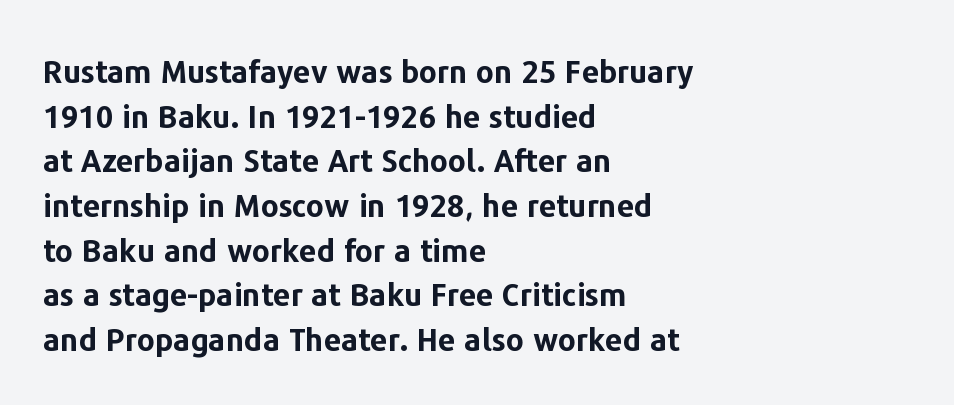
{"serif": "no", "italic": "no", "bold": "yes", "weight": "bold", "width": "normal", "stroke_contrast": "low", "x_height": "medium", "monospaced": "no", "underline": "no", "align": "left", "line_spacing": "normal", "line_spacing_ratio": 1.44, "letter_spacing": "normal", "letter_spacing_em": 0.0, "glyph_px": 31}
